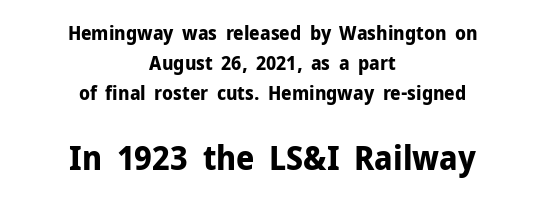
The leading is moderate, giving the passage an even texture. These words are printed bold, with thick strokes throughout. Typeset on center — no edge is straight. Characters follow at the spacing the type designer built in. Larger block? The one below; the one above is distinctly smaller. It's the straight-up-and-down kind of type.
